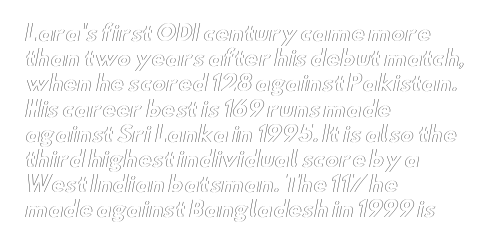
{"underline": "no", "align": "left", "line_spacing_ratio": 1.2, "letter_spacing": "normal", "letter_spacing_em": 0.0, "glyph_px": 21}
